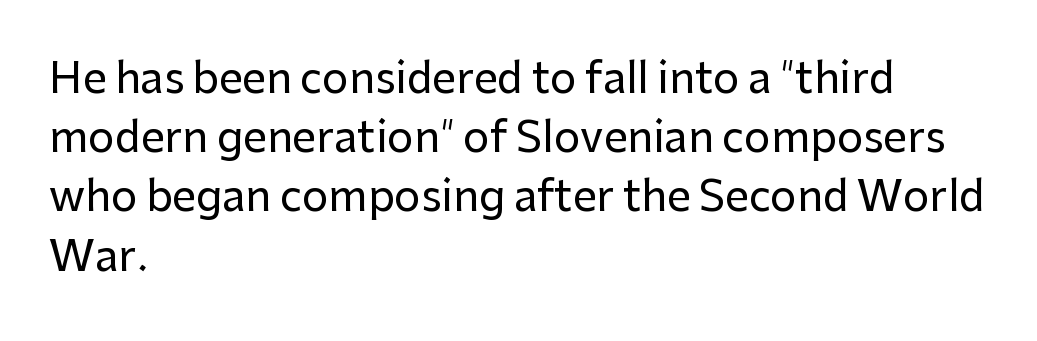
{"serif": "no", "italic": "no", "width": "normal", "stroke_contrast": "low", "x_height": "medium", "monospaced": "no", "underline": "no", "align": "left", "line_spacing": "normal", "line_spacing_ratio": 1.41, "letter_spacing": "normal", "letter_spacing_em": 0.0, "glyph_px": 42}
